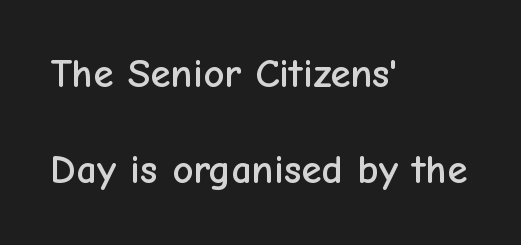
The image shows 41 px sans-serif type, upright; set left-aligned, loose line spacing (2.35x), normal letter spacing, not underlined; low stroke contrast and a medium x-height.
